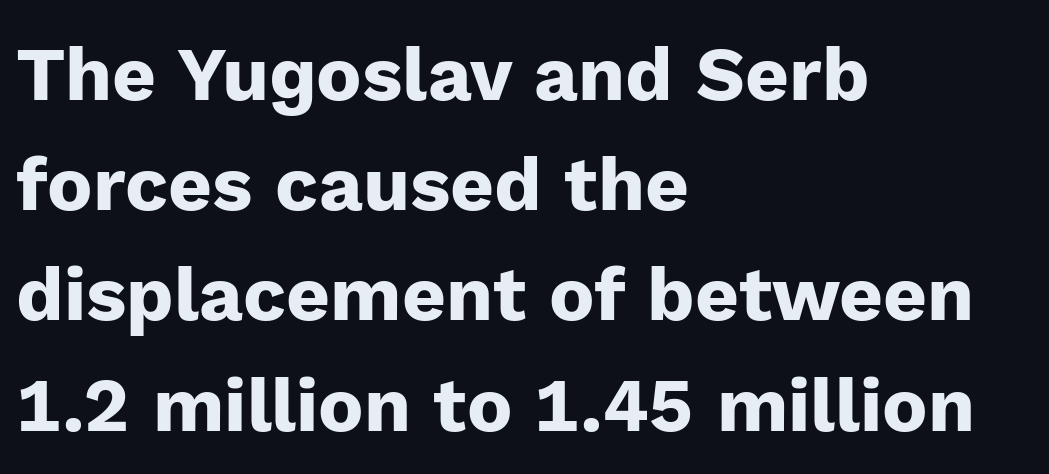
{"serif": "no", "italic": "no", "bold": "yes", "weight": "heavy", "width": "normal", "stroke_contrast": "low", "x_height": "medium", "monospaced": "no", "underline": "no", "align": "left", "line_spacing": "normal", "line_spacing_ratio": 1.45, "letter_spacing": "normal", "letter_spacing_em": 0.0, "glyph_px": 76}
